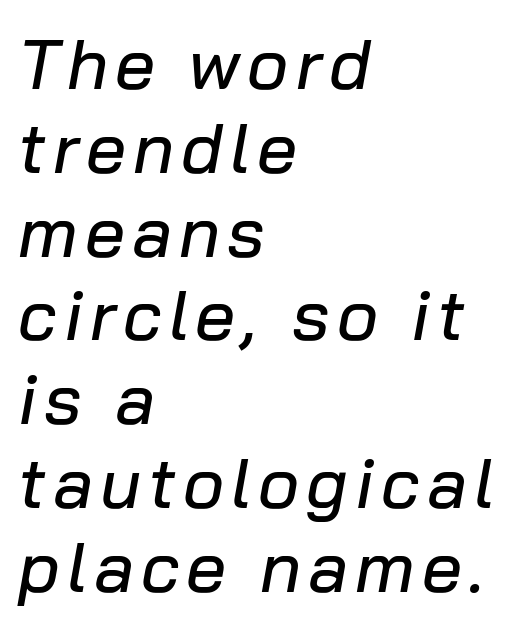
The image shows 71 px text type, italic (leaning right); set left-aligned, line spacing 1.18x, not underlined; low stroke contrast and a medium x-height.
